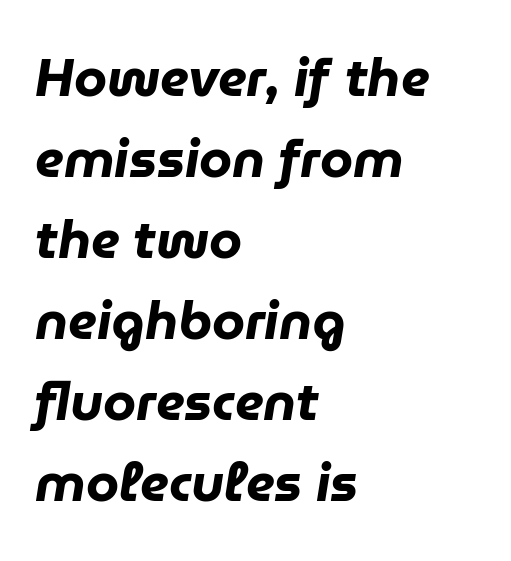
The image shows 53 px heavy type, italic (leaning right); set left-aligned, normal line spacing (1.53x), normal letter spacing, not underlined; low stroke contrast and a medium x-height.
